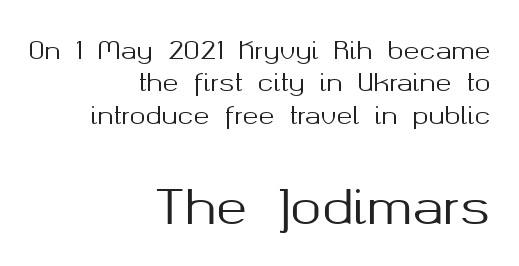
Q: Is the text italic (slanted)? A: No, it is upright.
Q: Is the typeface a serif or a sans-serif typeface? A: Sans-serif.
Q: Is the text underlined? A: No.
Q: How is the paragraph aligned? A: Right-aligned.
Q: Is the spacing between letters normal or unusually wide? A: Normal.
Q: Is the spacing between lines tight, normal or loose? A: Normal.
Q: Which block of text is set in a larger size, the first (top) or the second (bottom)? A: The second (bottom) one.
Q: Width (condensed, normal, or wide)? A: Normal.
Q: Stroke contrast? A: Medium.
Q: x-height? A: Medium.
Q: Monospaced? A: No.
